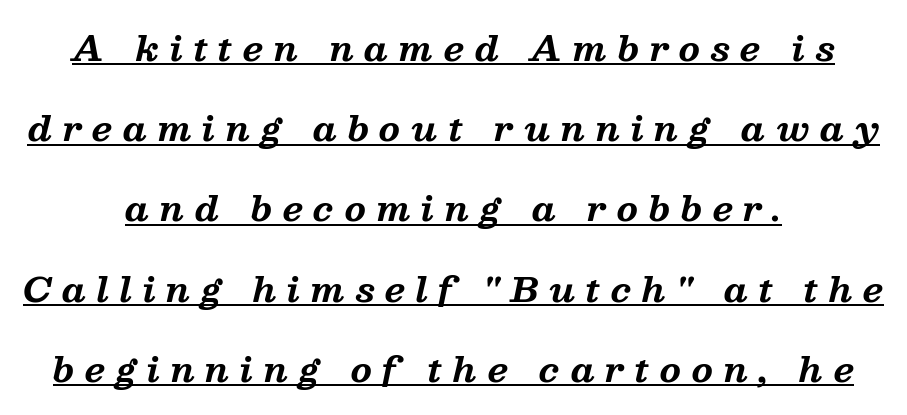
Q: Is the text bold? A: Yes.
Q: Is the text italic (slanted)? A: Yes, it leans right by about 13 degrees.
Q: Is the typeface a serif or a sans-serif typeface? A: Serif.
Q: Is the text underlined? A: Yes.
Q: How is the paragraph aligned? A: Centered.
Q: Is the spacing between letters normal or unusually wide? A: Unusually wide.
Q: Is the spacing between lines tight, normal or loose? A: Loose.
Q: Width (condensed, normal, or wide)? A: Normal.
Q: Stroke contrast? A: Medium.
Q: x-height? A: Medium.
Q: Monospaced? A: No.
